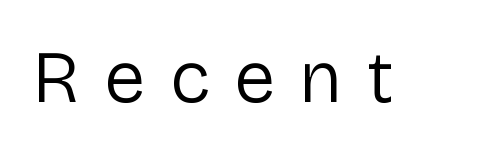
{"serif": "no", "italic": "no", "bold": "no", "weight": "regular", "width": "normal", "stroke_contrast": "low", "x_height": "medium", "monospaced": "no", "underline": "no", "letter_spacing": "wide", "letter_spacing_em": 0.33, "glyph_px": 74}
